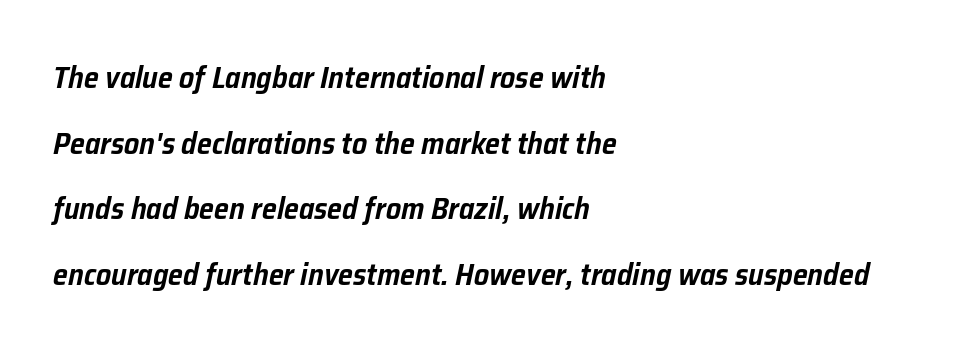
Q: Is the text italic (slanted)? A: Yes, it leans right by about 12 degrees.
Q: Is the text underlined? A: No.
Q: How is the paragraph aligned? A: Left-aligned.
Q: Is the spacing between letters normal or unusually wide? A: Normal.
Q: Is the spacing between lines tight, normal or loose? A: Loose.
Q: Width (condensed, normal, or wide)? A: Normal.
Q: Stroke contrast? A: Low.
Q: x-height? A: Medium.
Q: Monospaced? A: No.
